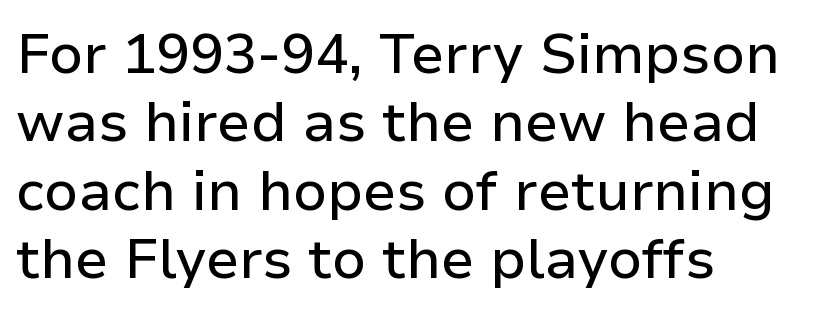
Q: Is the text italic (slanted)? A: No, it is upright.
Q: Is the typeface a serif or a sans-serif typeface? A: Sans-serif.
Q: Is the text underlined? A: No.
Q: How is the paragraph aligned? A: Left-aligned.
Q: Is the spacing between letters normal or unusually wide? A: Normal.
Q: Width (condensed, normal, or wide)? A: Normal.
Q: Stroke contrast? A: Low.
Q: x-height? A: Medium.
Q: Monospaced? A: No.
